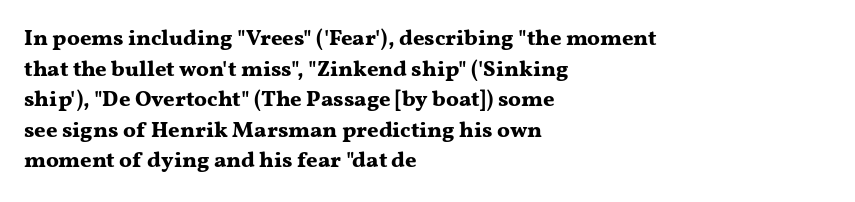
The image shows 22 px bold type, upright; set left-aligned, normal line spacing (1.39x), normal letter spacing, not underlined.
